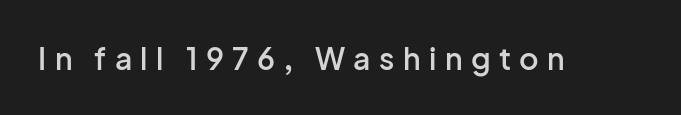
Each letter's strokes conclude bluntly, with no projecting serifs. Caption: semibold face, moderately heavy strokes. Words appear elongated and porous because spacing is wide. Type without underlining.
